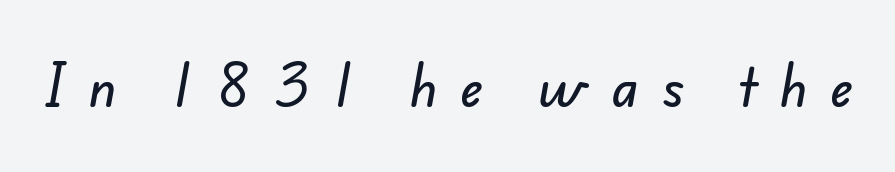
The passage shown is not underscored anywhere. Compared with typical body copy, the letter spacing here is much looser. Varying glyph widths throughout — classic text-font behaviour. A typesetter would label this face a sans.
